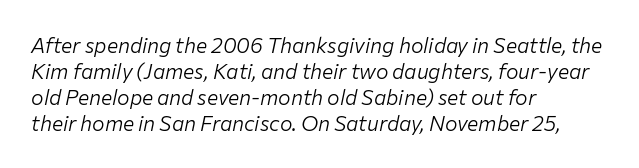
{"italic": "yes", "lean": "right", "slant_degrees": 12, "bold": "no", "underline": "no", "align": "left", "line_spacing_ratio": 1.24, "letter_spacing": "normal", "letter_spacing_em": 0.0, "glyph_px": 21}
